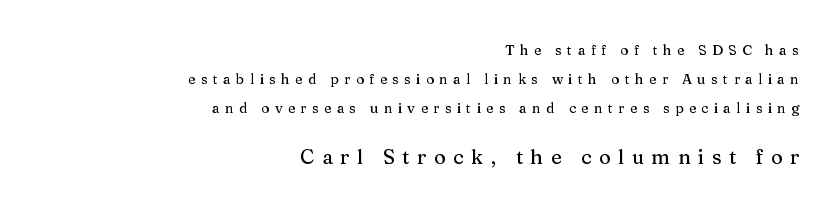
The image shows 20 px text type, upright; set right-aligned, loose line spacing (2.06x), unusually wide letter spacing (+0.38 em), not underlined; the second (bottom) block is 1.43x larger.
